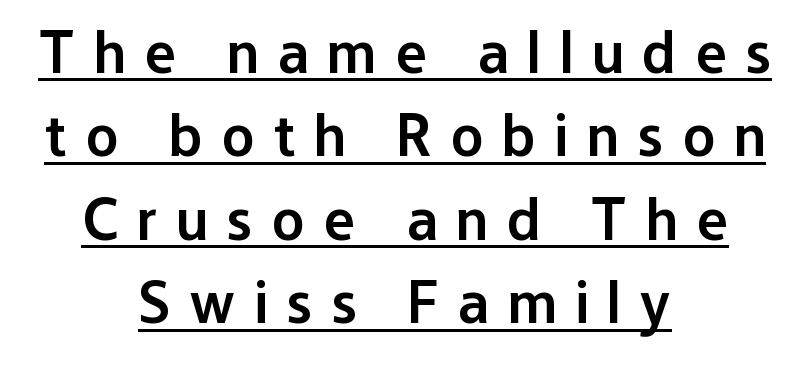
Q: Is the text bold? A: Semi-bold.
Q: Is the text italic (slanted)? A: No, it is upright.
Q: Is the typeface a serif or a sans-serif typeface? A: Sans-serif.
Q: Is the text underlined? A: Yes.
Q: How is the paragraph aligned? A: Centered.
Q: Is the spacing between letters normal or unusually wide? A: Unusually wide.
Q: Is the spacing between lines tight, normal or loose? A: Normal.
Q: Width (condensed, normal, or wide)? A: Normal.
Q: Stroke contrast? A: Low.
Q: x-height? A: Medium.
Q: Monospaced? A: No.
